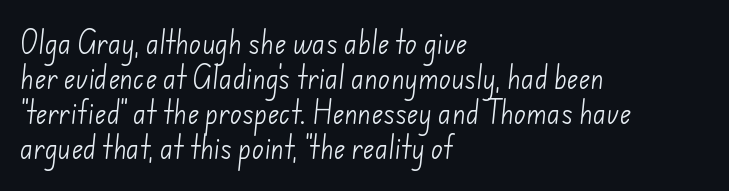
Q: Is the text bold? A: No.
Q: Is the text underlined? A: No.
Q: How is the paragraph aligned? A: Left-aligned.
Q: Is the spacing between letters normal or unusually wide? A: Normal.
Q: Is the spacing between lines tight, normal or loose? A: Normal.
